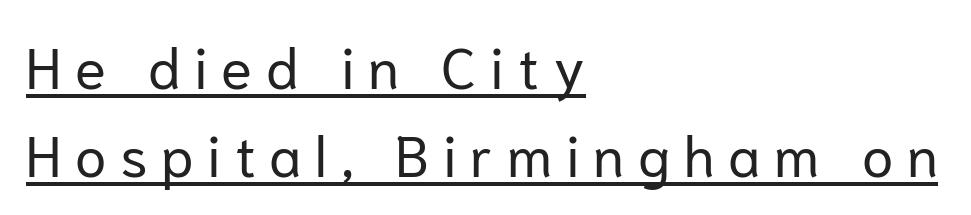
Q: Is the text bold? A: No.
Q: Is the text italic (slanted)? A: No, it is upright.
Q: Is the typeface a serif or a sans-serif typeface? A: Sans-serif.
Q: Is the text underlined? A: Yes.
Q: How is the paragraph aligned? A: Left-aligned.
Q: Is the spacing between letters normal or unusually wide? A: Unusually wide.
Q: Is the spacing between lines tight, normal or loose? A: Normal.
Q: Width (condensed, normal, or wide)? A: Normal.
Q: Stroke contrast? A: Low.
Q: x-height? A: Medium.
Q: Monospaced? A: No.
